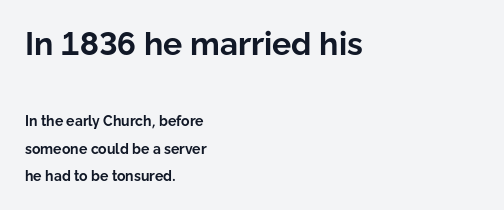
The image shows 32 px bold sans-serif type, upright; set left-aligned, loose line spacing (1.96x), normal letter spacing, not underlined; the first (top) block is 2.29x larger; low stroke contrast and a medium x-height.
